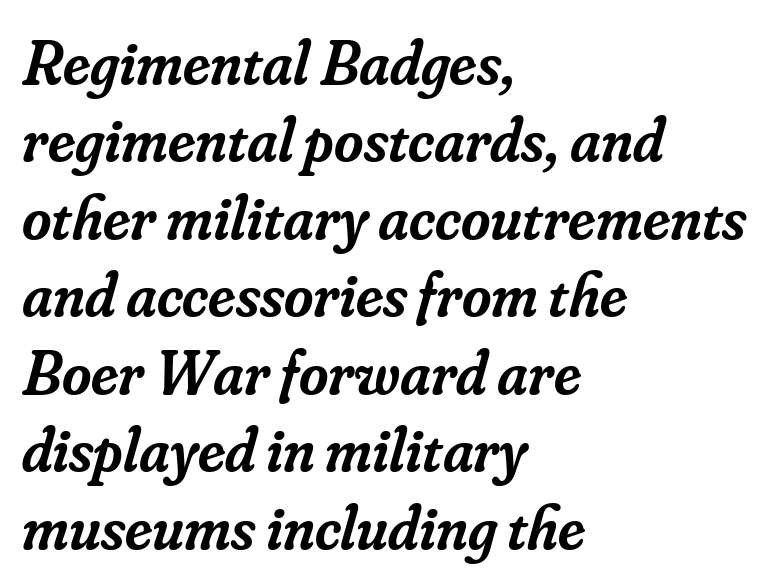
The image shows 63 px semibold serif type, italic (leaning right); set left-aligned, line spacing 1.23x, normal letter spacing, not underlined; low stroke contrast and a small x-height.
